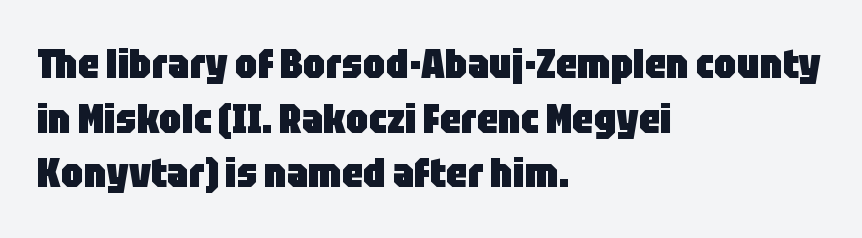
One-word summary of the alignment: left. Nope, no serifs anywhere on these letters. The specimen omits any rule beneath the text block's lines. Heft: maximum for text — a bold. You could not count columns in this text — the font is proportionally spaced.
